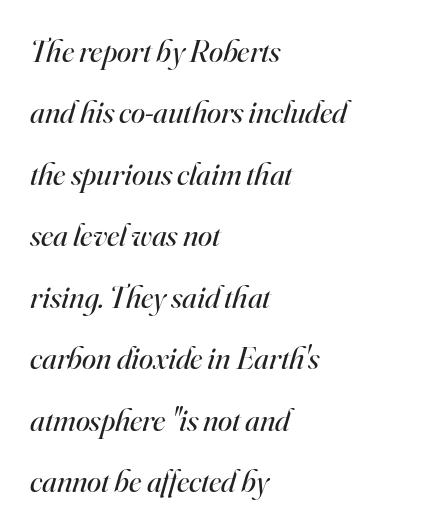
This sample trades compactness for vertical openness between lines. Is this a heavy cut? Hardly; it is regular or lighter. The passage shown is typed in a proportional face where columns would drift. Italic: yes, the glyphs are oblique. In terms of letterform style, serifs are clearly present. Lines of text with bare space underneath.
